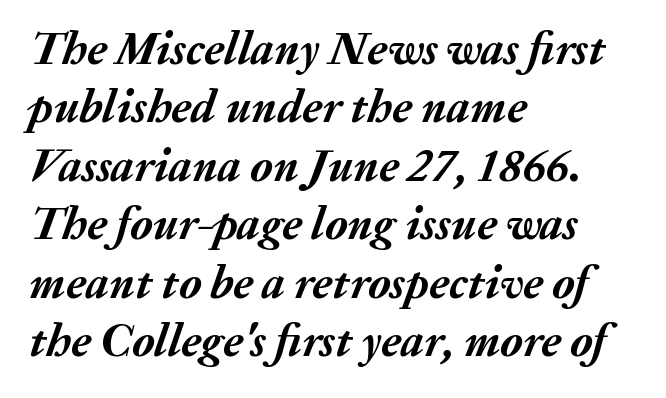
{"italic": "yes", "lean": "right", "slant_degrees": 20, "bold": "yes", "weight": "semibold", "width": "normal", "stroke_contrast": "medium", "x_height": "medium", "monospaced": "no", "underline": "no", "align": "left", "line_spacing": "normal", "line_spacing_ratio": 1.27, "letter_spacing": "normal", "letter_spacing_em": 0.0, "glyph_px": 46}
